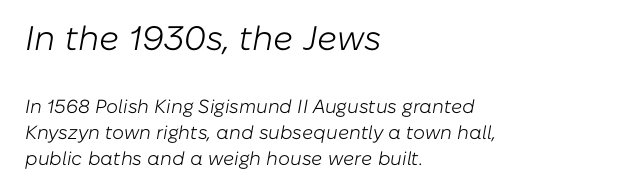
Q: Is the text bold? A: No.
Q: Is the text italic (slanted)? A: Yes, it leans right by about 10 degrees.
Q: Is the text underlined? A: No.
Q: How is the paragraph aligned? A: Left-aligned.
Q: Is the spacing between letters normal or unusually wide? A: Normal.
Q: Is the spacing between lines tight, normal or loose? A: Normal.
Q: Which block of text is set in a larger size, the first (top) or the second (bottom)? A: The first (top) one.
Q: Width (condensed, normal, or wide)? A: Normal.
Q: Stroke contrast? A: Low.
Q: x-height? A: Medium.
Q: Monospaced? A: No.
